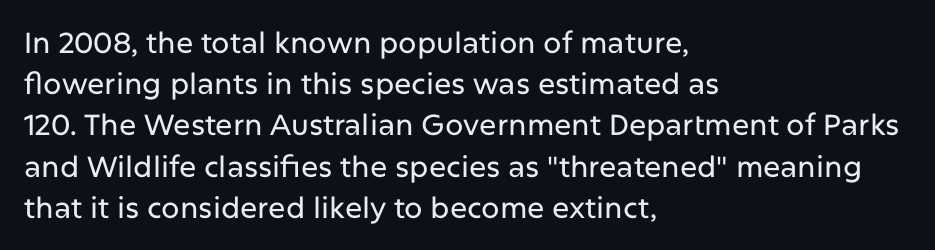
In terms of letterspacing, this is plain default setting. Each line starts at the same left margin while the right side varies. Nope, no serifs anywhere on these letters. The block of text has a typical density, with ordinary space between rows.
